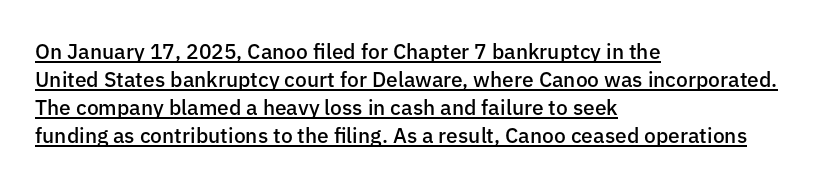
Q: Is the text bold? A: Semi-bold.
Q: Is the text italic (slanted)? A: No, it is upright.
Q: Is the text underlined? A: Yes.
Q: How is the paragraph aligned? A: Left-aligned.
Q: Is the spacing between letters normal or unusually wide? A: Normal.
Q: Is the spacing between lines tight, normal or loose? A: Normal.
